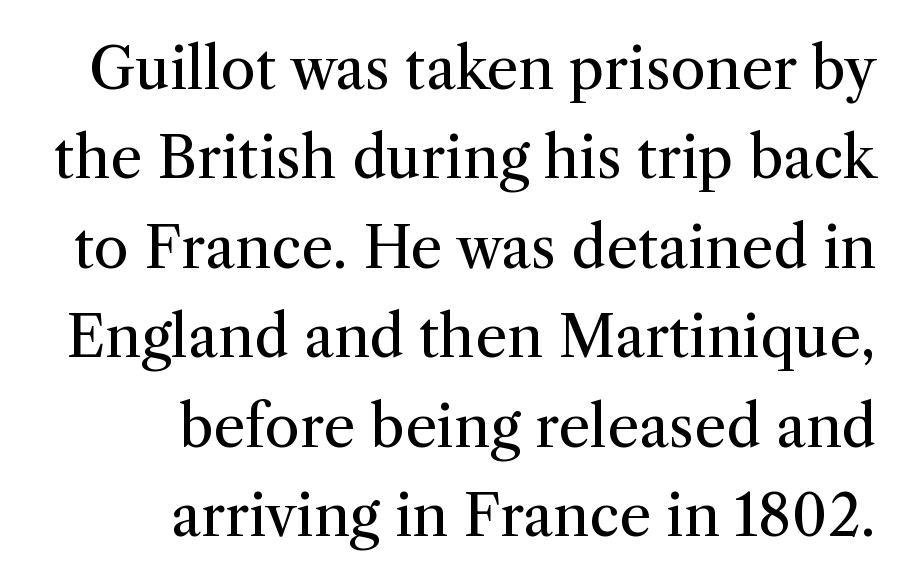
The lines in this sample share a right terminus and differ only in where they begin. Note: serifs present on the glyphs. Weight: not bold — regular or lighter. A clean baseline with only descenders dipping below it. Does the leading feel generous? No, just average.
